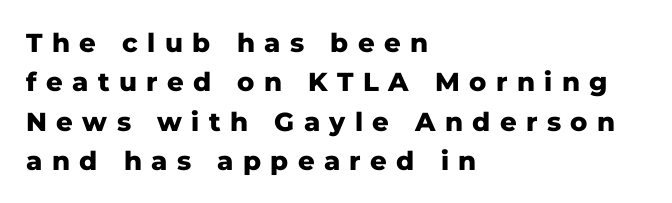
The image shows 26 px bold type, upright; set left-aligned, normal line spacing (1.51x), unusually wide letter spacing (+0.36 em), not underlined.
